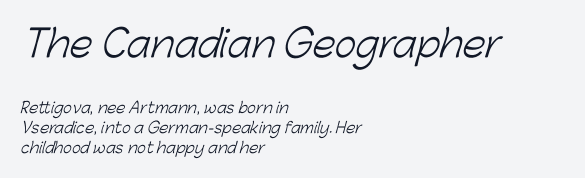
Words appear dense and cohesive because spacing is normal. The face used here is proportionally spaced, like ordinary book or web type. Clear beneath every line of the passage. This is sans-serif lettering, the kind often seen on screens and signage. Does the bottom block carry the larger type? No, the top block does. The space between consecutive lines is moderate.
